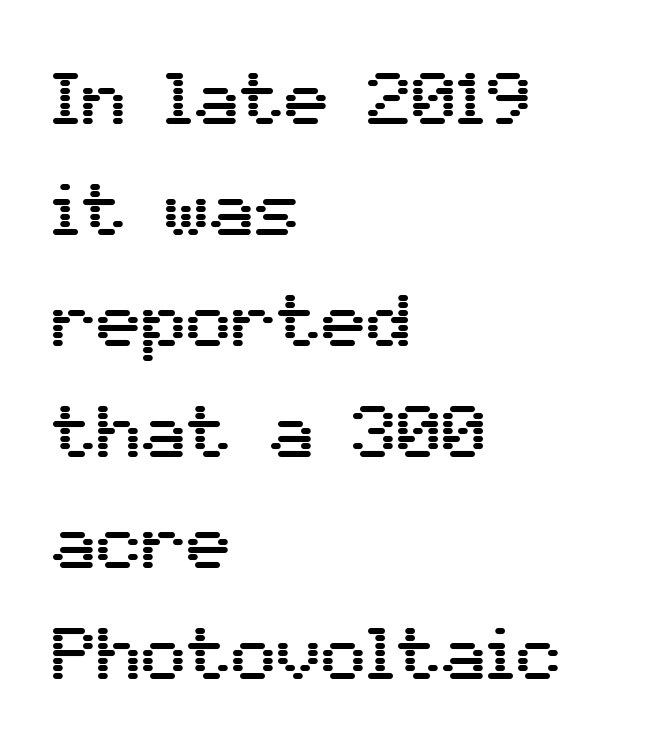
The image shows 75 px sans-serif type, upright; set left-aligned, normal line spacing (1.48x), normal letter spacing, not underlined; medium stroke contrast and a medium x-height.
